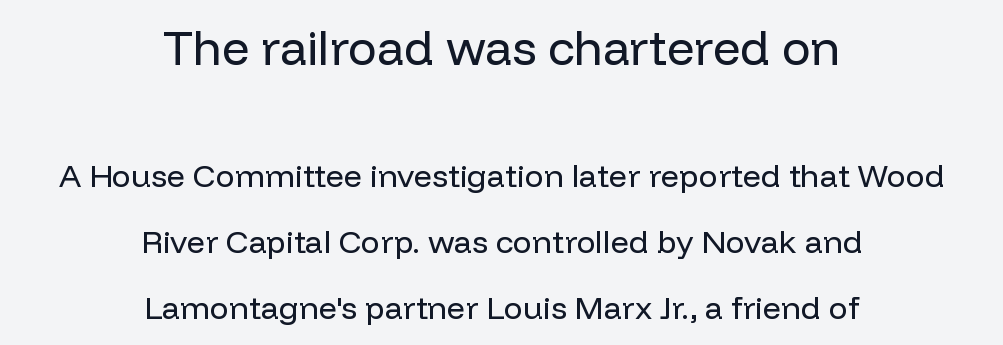
Q: Is the text bold? A: No.
Q: Is the text italic (slanted)? A: No, it is upright.
Q: Is the typeface a serif or a sans-serif typeface? A: Sans-serif.
Q: Is the text underlined? A: No.
Q: How is the paragraph aligned? A: Centered.
Q: Is the spacing between letters normal or unusually wide? A: Normal.
Q: Is the spacing between lines tight, normal or loose? A: Loose.
Q: Which block of text is set in a larger size, the first (top) or the second (bottom)? A: The first (top) one.
Q: Width (condensed, normal, or wide)? A: Normal.
Q: Stroke contrast? A: Low.
Q: x-height? A: Medium.
Q: Monospaced? A: No.
